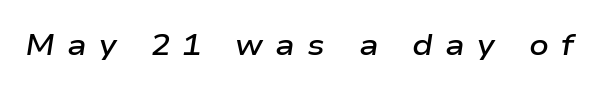
Has an underline been added? It has not. The type is letterspaced generously, with wide tracking. In terms of weight, the rendering is demibold, just under bold. The passage shown is typed in a proportional face where columns would drift. Observe the lean: these are italic letterforms.
